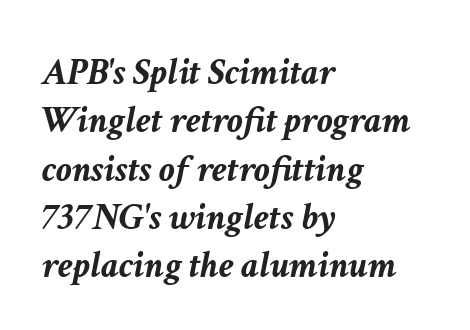
The image shows 39 px semibold type, italic (leaning right); set left-aligned, line spacing 1.24x, normal letter spacing, not underlined; low stroke contrast and a medium x-height.
